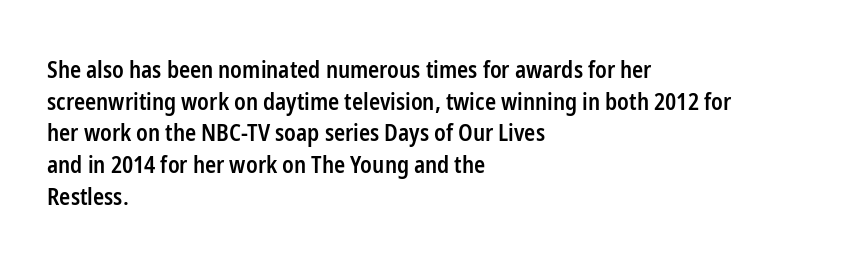
Q: Is the text bold? A: Semi-bold.
Q: Is the text italic (slanted)? A: No, it is upright.
Q: Is the text underlined? A: No.
Q: How is the paragraph aligned? A: Left-aligned.
Q: Is the spacing between letters normal or unusually wide? A: Normal.
Q: Is the spacing between lines tight, normal or loose? A: Normal.
